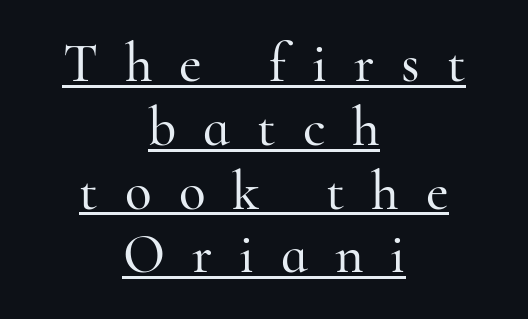
The image shows 55 px serif type, upright; set centered, line spacing 1.16x, unusually wide letter spacing (+0.49 em), underlined; high stroke contrast and a small x-height.
